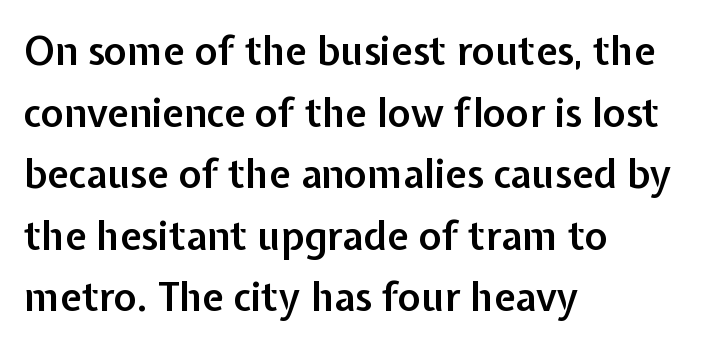
{"serif": "no", "italic": "no", "bold": "semi", "weight": "semibold", "width": "normal", "stroke_contrast": "low", "x_height": "medium", "monospaced": "no", "underline": "no", "align": "left", "line_spacing": "normal", "line_spacing_ratio": 1.58, "letter_spacing": "normal", "letter_spacing_em": 0.0, "glyph_px": 39}
